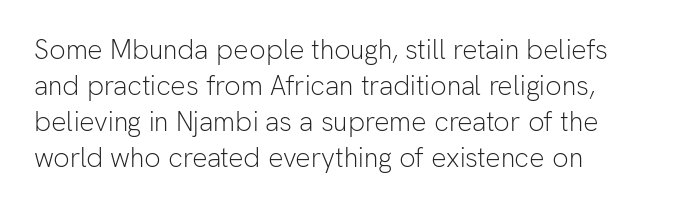
A clean baseline with only descenders dipping below it. The letters stand upright; this is a roman face. The letterforms sit shoulder to shoulder at normal distance. The compositor pushed each line to the left boundary.
